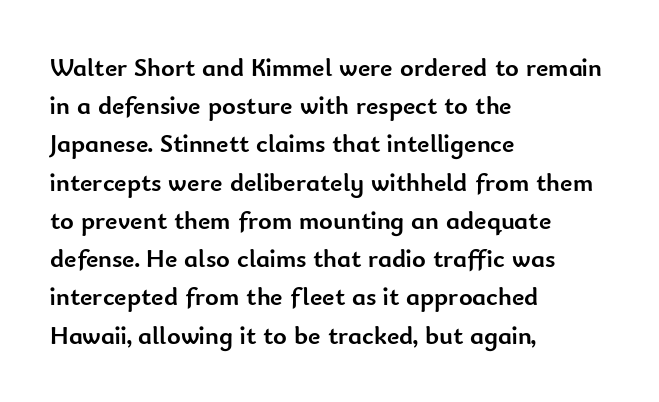
The image shows 26 px bold type, upright; set left-aligned, normal line spacing (1.47x), normal letter spacing, not underlined.
